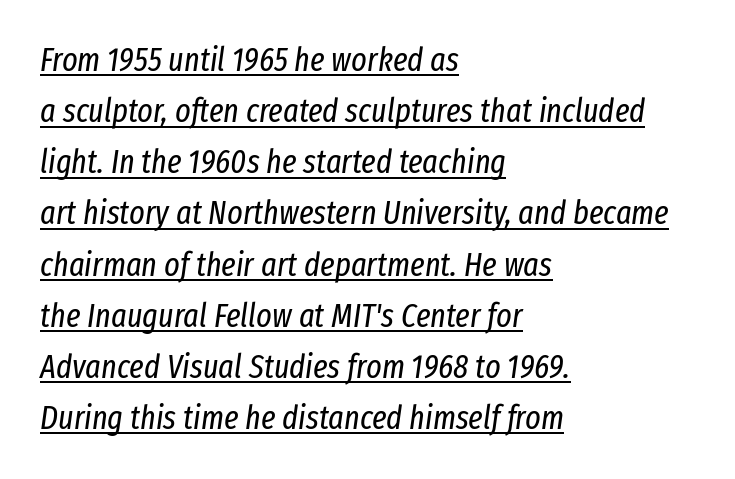
Q: Is the text bold? A: No.
Q: Is the text italic (slanted)? A: Yes, it leans right by about 8 degrees.
Q: Is the text underlined? A: Yes.
Q: How is the paragraph aligned? A: Left-aligned.
Q: Is the spacing between letters normal or unusually wide? A: Normal.
Q: Is the spacing between lines tight, normal or loose? A: Normal.
Q: Width (condensed, normal, or wide)? A: Condensed.
Q: Stroke contrast? A: Low.
Q: x-height? A: Medium.
Q: Monospaced? A: No.
